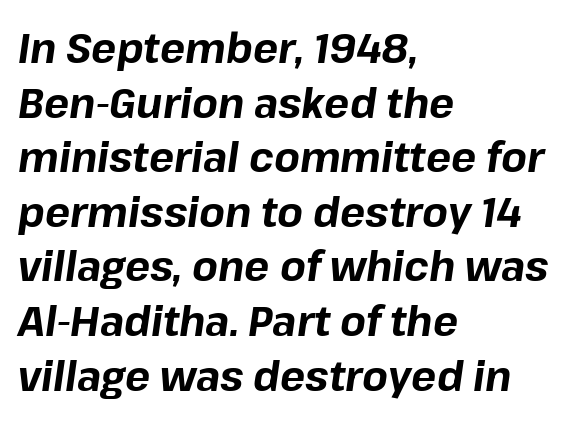
The image shows 42 px bold type, italic (leaning right); set left-aligned, normal line spacing (1.3x), normal letter spacing, not underlined; low stroke contrast and a medium x-height.
